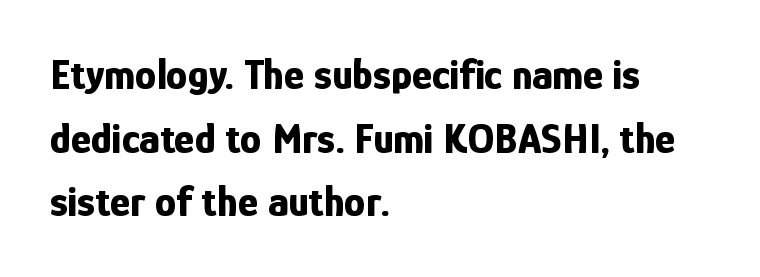
The image shows 43 px bold, condensed sans-serif type, upright; set left-aligned, normal line spacing (1.48x), normal letter spacing, not underlined; low stroke contrast and a medium x-height.
